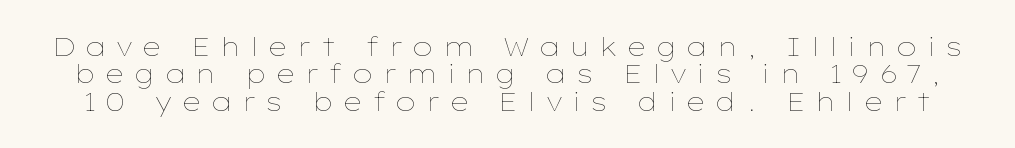
The image shows 26 px text type, upright; set tight line spacing (1.05x), unusually wide letter spacing (+0.35 em), not underlined.
